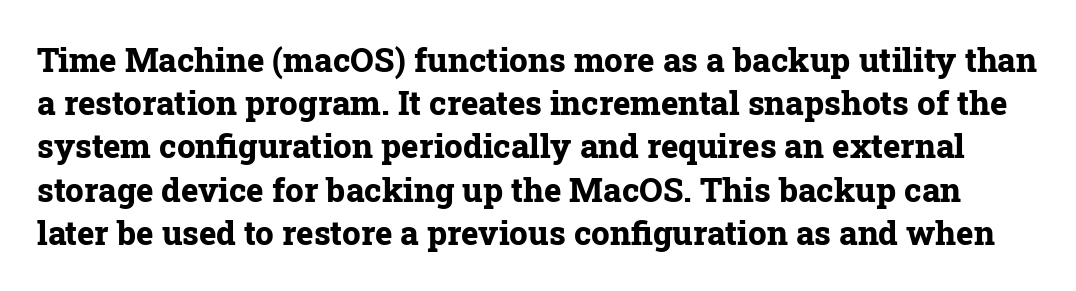
Q: Is the text bold? A: Yes.
Q: Is the text italic (slanted)? A: No, it is upright.
Q: Is the typeface a serif or a sans-serif typeface? A: Serif.
Q: Is the text underlined? A: No.
Q: Is the spacing between letters normal or unusually wide? A: Normal.
Q: Is the spacing between lines tight, normal or loose? A: Normal.
Q: Width (condensed, normal, or wide)? A: Normal.
Q: Stroke contrast? A: Low.
Q: x-height? A: Medium.
Q: Monospaced? A: No.
